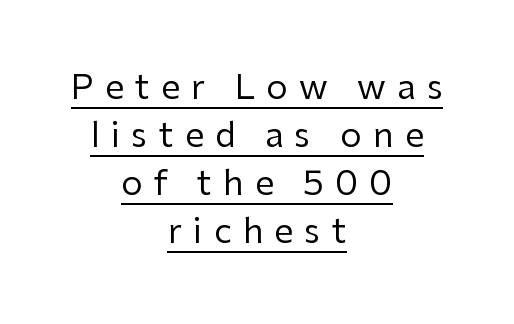
Q: Is the text bold? A: No.
Q: Is the text italic (slanted)? A: No, it is upright.
Q: Is the typeface a serif or a sans-serif typeface? A: Sans-serif.
Q: Is the text underlined? A: Yes.
Q: How is the paragraph aligned? A: Centered.
Q: Is the spacing between letters normal or unusually wide? A: Unusually wide.
Q: Is the spacing between lines tight, normal or loose? A: Normal.
Q: Width (condensed, normal, or wide)? A: Normal.
Q: Stroke contrast? A: Low.
Q: x-height? A: Medium.
Q: Monospaced? A: No.
